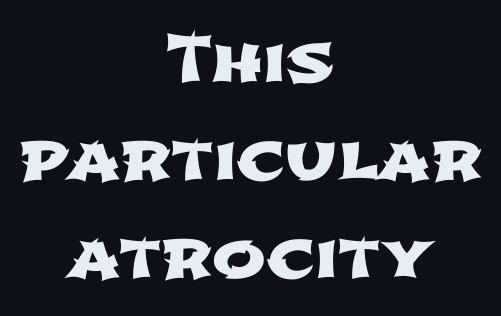
The image shows 64 px wide sans-serif type; set centered, normal line spacing (1.53x), normal letter spacing, not underlined; low stroke contrast and a medium x-height.
